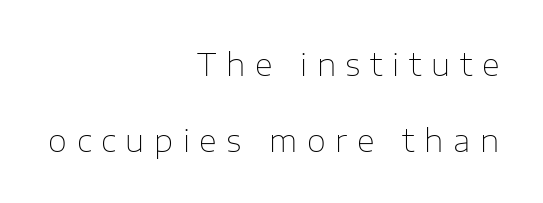
Q: Is the text bold? A: No.
Q: Is the text italic (slanted)? A: No, it is upright.
Q: Is the typeface a serif or a sans-serif typeface? A: Sans-serif.
Q: Is the text underlined? A: No.
Q: How is the paragraph aligned? A: Right-aligned.
Q: Is the spacing between letters normal or unusually wide? A: Unusually wide.
Q: Is the spacing between lines tight, normal or loose? A: Loose.
Q: Width (condensed, normal, or wide)? A: Normal.
Q: Stroke contrast? A: Low.
Q: x-height? A: Medium.
Q: Monospaced? A: No.
